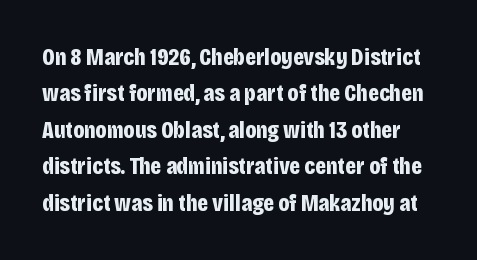
The rows are spaced the way most documents space them. Descenders hang freely into open space. Characters follow at the spacing the type designer built in. Heft: maximum for text — a bold. In terms of posture, this sample is upright.
